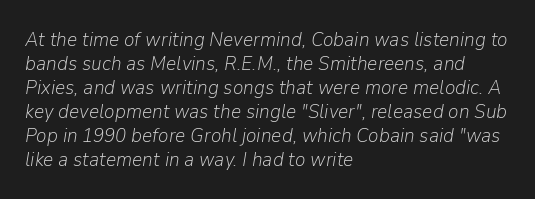
Every character sits at an angle, as italics do. Anything drawn beneath the words? Only blank space. Summary of weight: not heavy and not bold. Honestly, the letter spacing is just normal — you wouldn't notice it.
